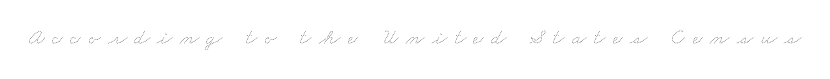
The image shows 22 px text type; set unusually wide letter spacing (+0.34 em), not underlined.
